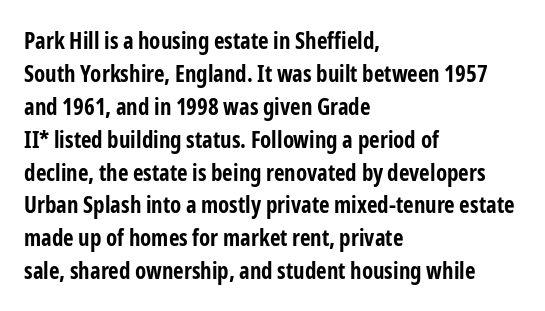
The image shows 23 px bold type, upright; set left-aligned, normal line spacing (1.43x), normal letter spacing, not underlined.
